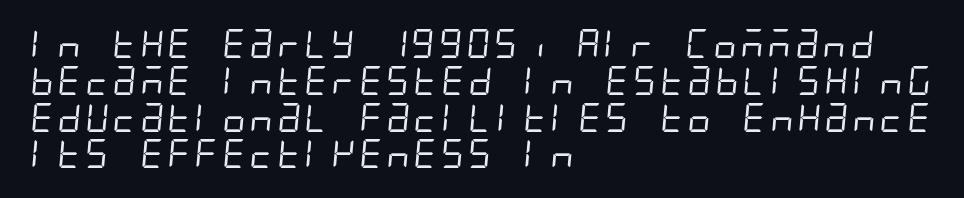
{"serif": "no", "bold": "no", "weight": "regular", "width": "condensed", "stroke_contrast": "low", "x_height": "large", "underline": "no", "align": "left", "line_spacing": "normal", "line_spacing_ratio": 1.27, "letter_spacing": "normal", "letter_spacing_em": 0.0, "glyph_px": 29}
